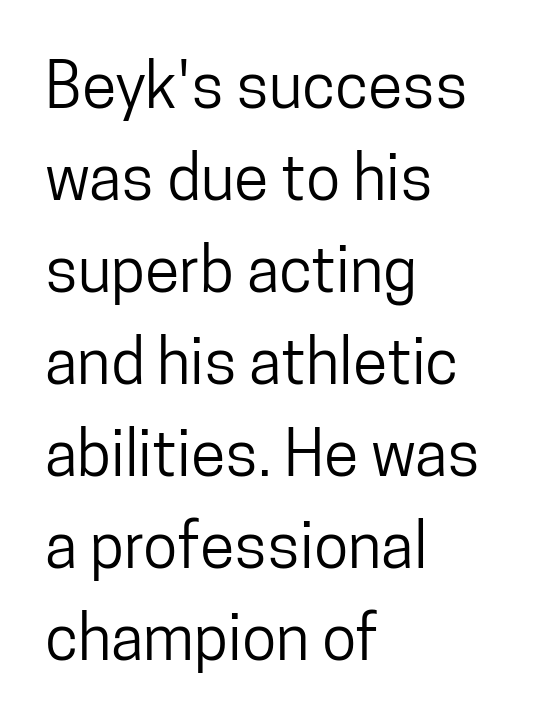
The image shows 63 px condensed sans-serif type, upright; set left-aligned, normal line spacing (1.46x), normal letter spacing, not underlined; low stroke contrast and a medium x-height.
